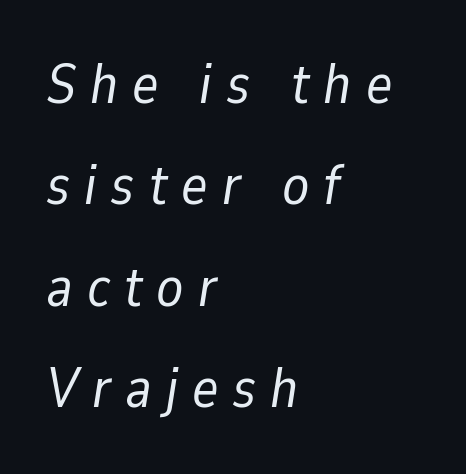
{"italic": "yes", "lean": "right", "slant_degrees": 9, "bold": "no", "weight": "regular", "width": "normal", "stroke_contrast": "low", "x_height": "medium", "monospaced": "no", "underline": "no", "align": "left", "line_spacing_ratio": 1.81, "letter_spacing": "wide", "letter_spacing_em": 0.25, "glyph_px": 56}
